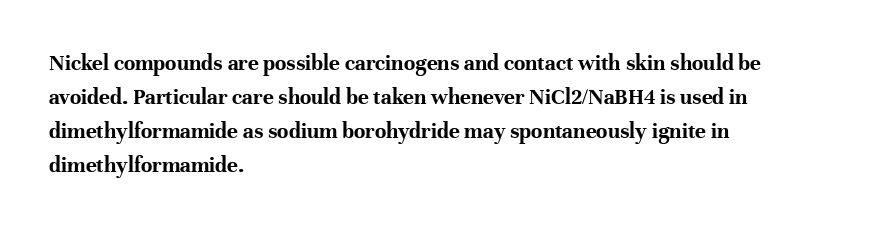
The strip under each line holds only bare page. How are the letters spaced? Ordinarily, with no added tracking. Line spacing here is normal. This rendering uses left alignment, leaving the right contour irregular. When letters stand straight like this, we call the style roman or upright. The rendering uses a bold face; every stroke is thick and dark.
